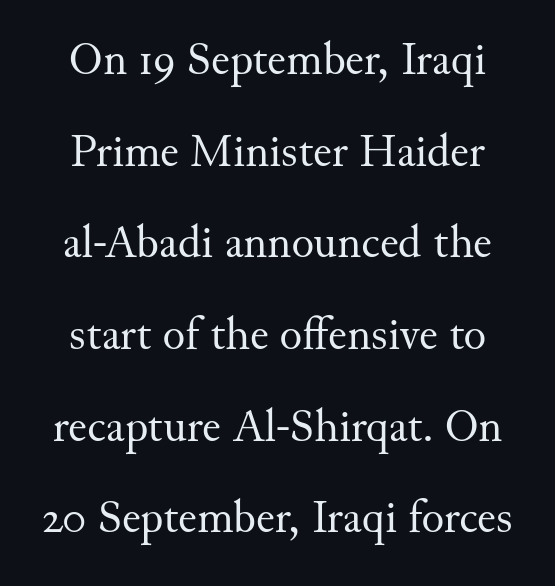
{"serif": "yes", "italic": "no", "bold": "no", "weight": "regular", "width": "normal", "stroke_contrast": "medium", "x_height": "small", "monospaced": "no", "underline": "no", "line_spacing": "loose", "line_spacing_ratio": 1.95, "letter_spacing": "normal", "letter_spacing_em": 0.0, "glyph_px": 47}
